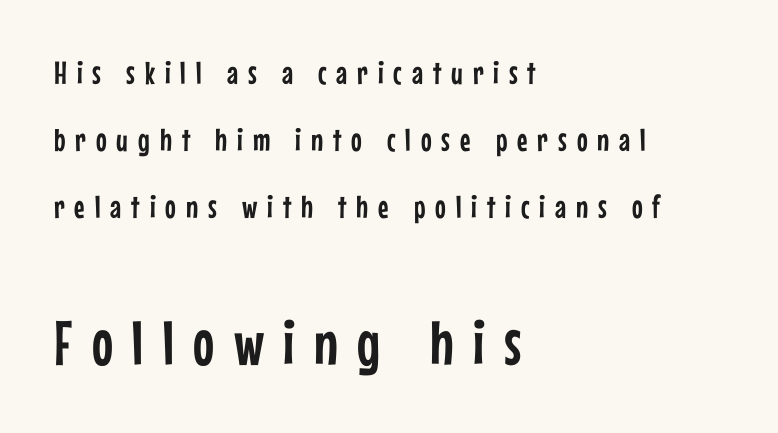
{"serif": "no", "italic": "no", "width": "condensed", "stroke_contrast": "low", "x_height": "medium", "monospaced": "no", "underline": "no", "align": "left", "line_spacing": "loose", "line_spacing_ratio": 2.1, "letter_spacing": "wide", "letter_spacing_em": 0.31, "larger_block": "second", "size_ratio": 1.97, "glyph_px": 63}
